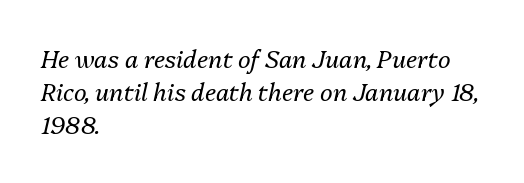
Q: Is the text bold? A: No.
Q: Is the text italic (slanted)? A: Yes, it leans right by about 13 degrees.
Q: Is the text underlined? A: No.
Q: How is the paragraph aligned? A: Left-aligned.
Q: Is the spacing between letters normal or unusually wide? A: Normal.
Q: Is the spacing between lines tight, normal or loose? A: Normal.
